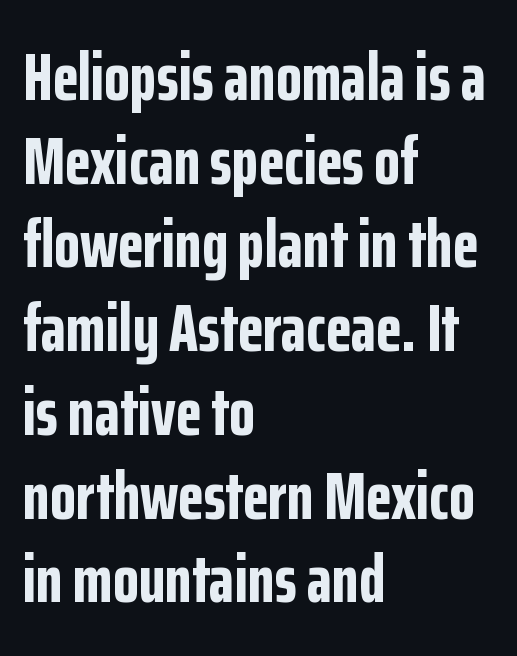
Line beginnings align vertically; line endings do not. The font is running at its bold setting. This block has exactly the height ordinary leading produces. Does the type have serifs? No, each stem ends abruptly. Anything drawn beneath the words? Only blank space. Default kerning and tracking; the words read as compact shapes.
